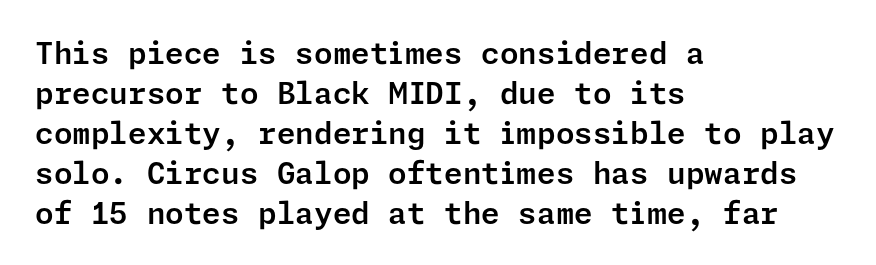
{"serif": "no", "italic": "no", "width": "normal", "stroke_contrast": "low", "x_height": "medium", "underline": "no", "align": "left", "line_spacing": "normal", "line_spacing_ratio": 1.33, "letter_spacing": "normal", "letter_spacing_em": 0.0, "glyph_px": 30}
